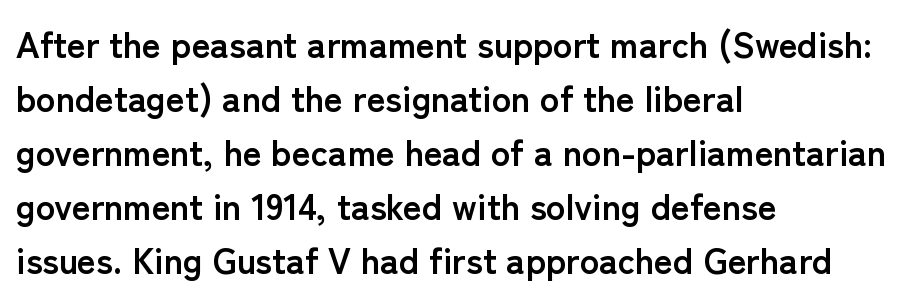
Q: Is the text bold? A: Yes.
Q: Is the text italic (slanted)? A: No, it is upright.
Q: Is the typeface a serif or a sans-serif typeface? A: Sans-serif.
Q: Is the text underlined? A: No.
Q: How is the paragraph aligned? A: Left-aligned.
Q: Is the spacing between letters normal or unusually wide? A: Normal.
Q: Is the spacing between lines tight, normal or loose? A: Normal.
Q: Width (condensed, normal, or wide)? A: Normal.
Q: Stroke contrast? A: Low.
Q: x-height? A: Medium.
Q: Monospaced? A: No.
